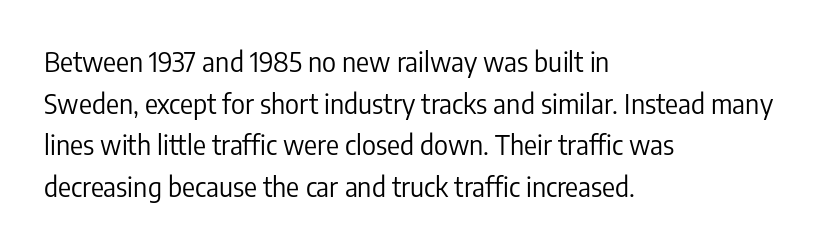
This sample uses an upright cut, with every glyph sitting square on the baseline. Lines of text with bare space underneath. The setting favours the left margin, as ordinary paragraphs usually do. Leading: standard. The typesetting does not lean heavy: it is not bold. You could call the tracking neutral — neither tight nor loose.
